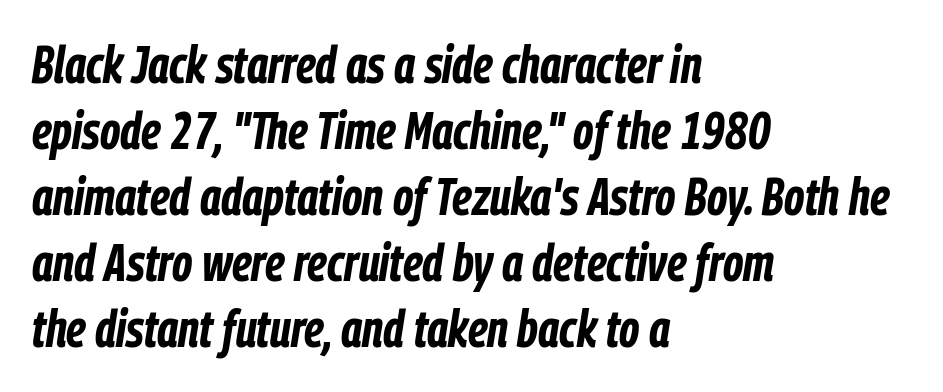
{"italic": "yes", "lean": "right", "slant_degrees": 9, "bold": "yes", "weight": "bold", "width": "condensed", "stroke_contrast": "low", "x_height": "medium", "monospaced": "no", "underline": "no", "align": "left", "line_spacing": "normal", "line_spacing_ratio": 1.27, "letter_spacing": "normal", "letter_spacing_em": 0.0, "glyph_px": 52}
